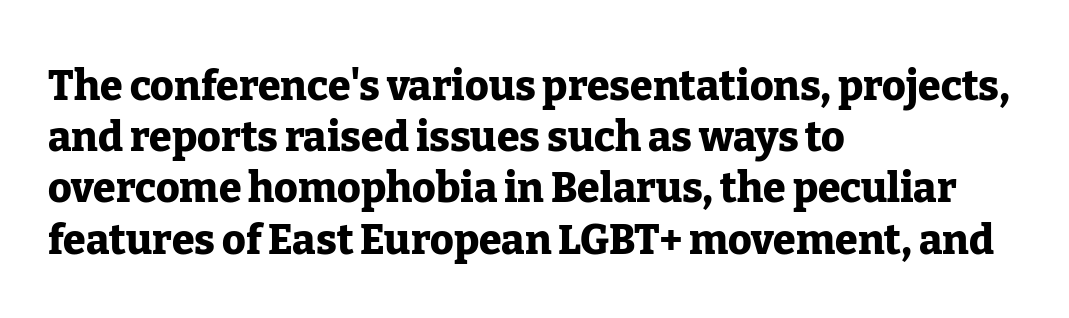
In terms of letterform style, serifs are clearly present. The rag falls on the right side of this text block. Looks like regular typesetting: each glyph gets only the width it needs. Weight: bold. Plain, unruled lines of type.
